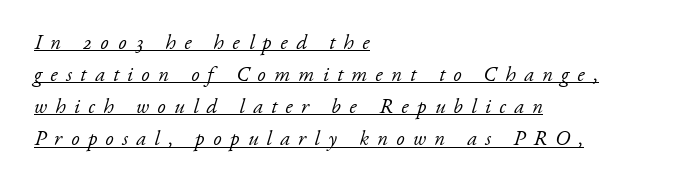
The image shows 21 px text type, italic (leaning right); set left-aligned, normal line spacing (1.53x), unusually wide letter spacing (+0.4 em), underlined.
